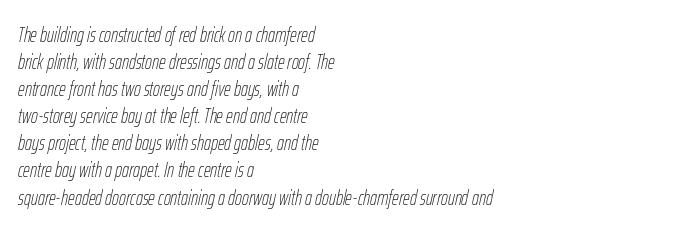
Students, note that the glyphs here touch the page at normal intervals. Reading down the block, your eye returns to a fixed left position each line. How would I describe the line gaps? Plain and ordinary. The specimen reads as italic at a glance. No extra ink here — the face is not bold. This rendering features lettering with no underline.
